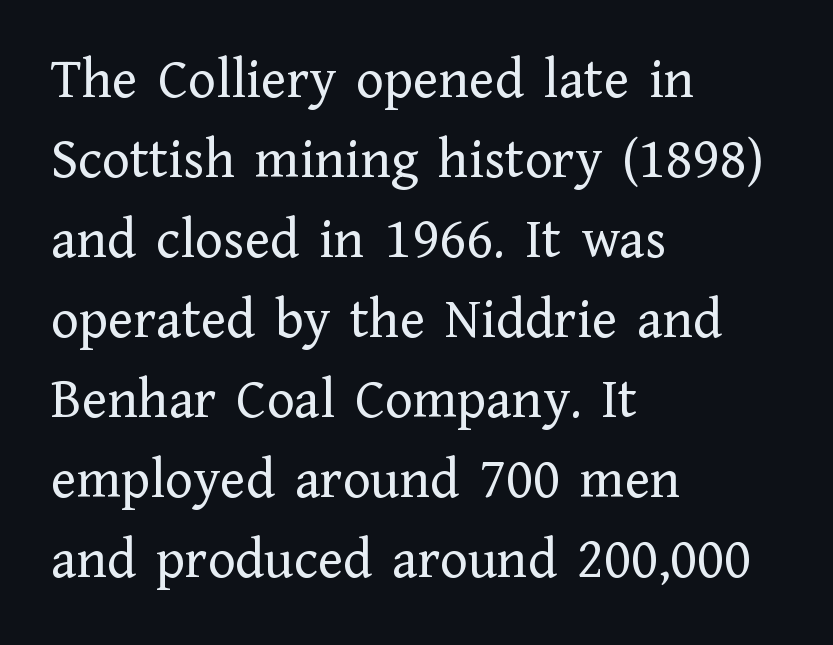
{"serif": "yes", "italic": "no", "bold": "no", "weight": "regular", "width": "normal", "stroke_contrast": "low", "x_height": "medium", "monospaced": "no", "underline": "no", "align": "left", "line_spacing": "normal", "line_spacing_ratio": 1.38, "letter_spacing": "normal", "letter_spacing_em": 0.0, "glyph_px": 58}
